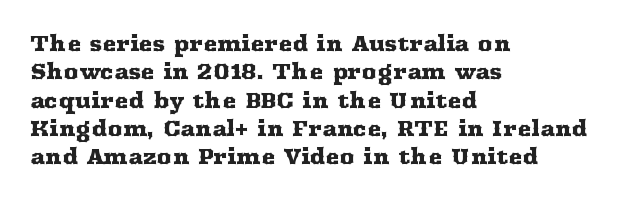
Posture: upright roman. The foot of each line stays bare and open. The passage shown stacks its lines at a standard gap. Alignment: flush left. The horizontal fit of the characters is conventional and even.
